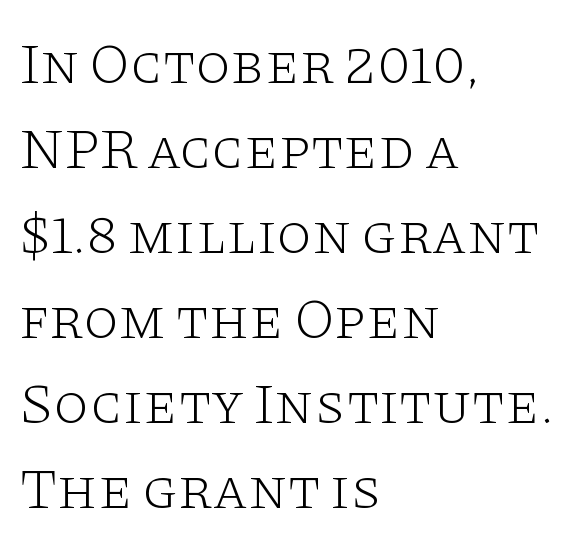
The image shows 57 px light, wide serif type, upright; set left-aligned, normal line spacing (1.49x), normal letter spacing, not underlined; low stroke contrast and a large x-height.
